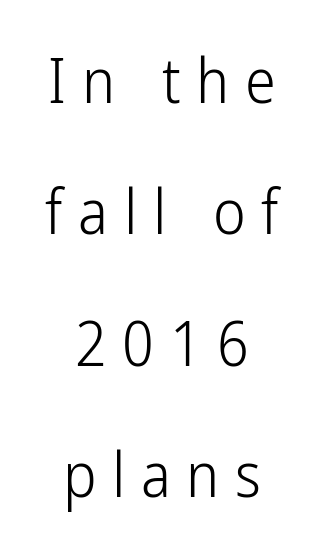
The image shows 62 px light, condensed sans-serif type, upright; set centered, loose line spacing (2.12x), unusually wide letter spacing (+0.25 em), not underlined; low stroke contrast and a medium x-height.
